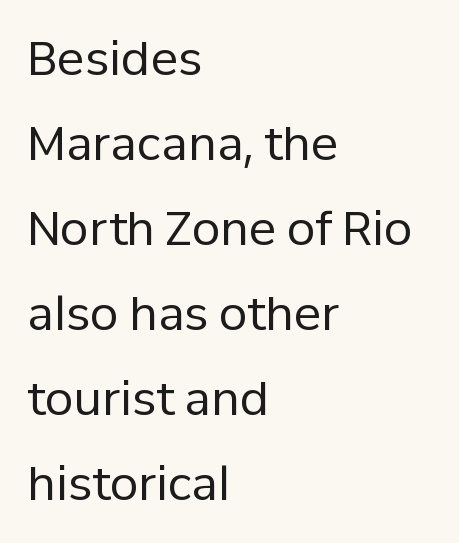
{"serif": "no", "italic": "no", "bold": "no", "weight": "regular", "width": "normal", "stroke_contrast": "low", "x_height": "medium", "monospaced": "no", "underline": "no", "align": "left", "line_spacing_ratio": 1.85, "letter_spacing": "normal", "letter_spacing_em": 0.0, "glyph_px": 46}
